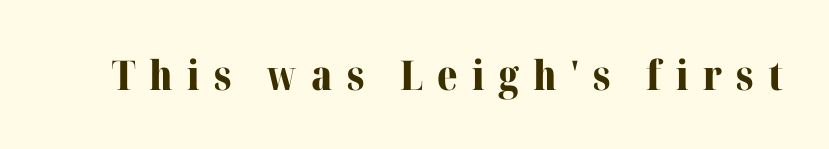
Q: Is the text bold? A: Yes.
Q: Is the text italic (slanted)? A: No, it is upright.
Q: Is the typeface a serif or a sans-serif typeface? A: Serif.
Q: Is the text underlined? A: No.
Q: Is the spacing between letters normal or unusually wide? A: Unusually wide.
Q: Width (condensed, normal, or wide)? A: Normal.
Q: Stroke contrast? A: Medium.
Q: x-height? A: Medium.
Q: Monospaced? A: No.
